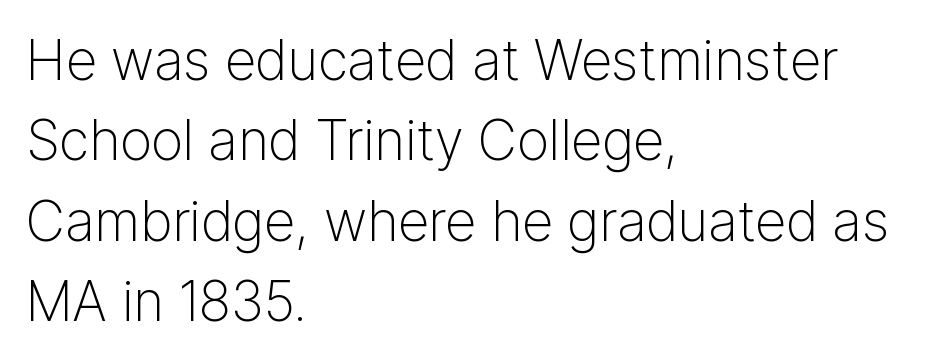
{"serif": "no", "italic": "no", "bold": "no", "weight": "light", "width": "normal", "stroke_contrast": "low", "x_height": "medium", "monospaced": "no", "underline": "no", "align": "left", "line_spacing": "normal", "line_spacing_ratio": 1.46, "letter_spacing": "normal", "letter_spacing_em": 0.0, "glyph_px": 55}
